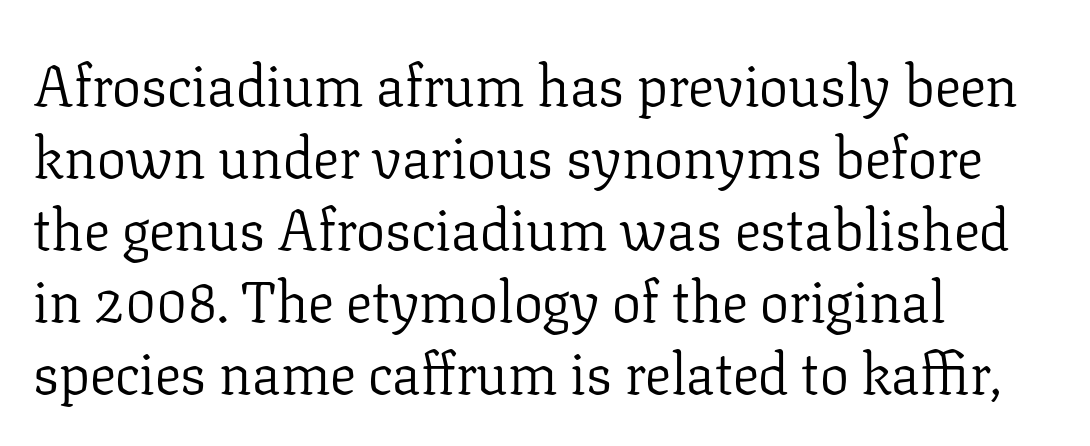
The image shows 58 px light serif type, upright; set left-aligned, line spacing 1.24x, normal letter spacing, not underlined; low stroke contrast and a medium x-height.
